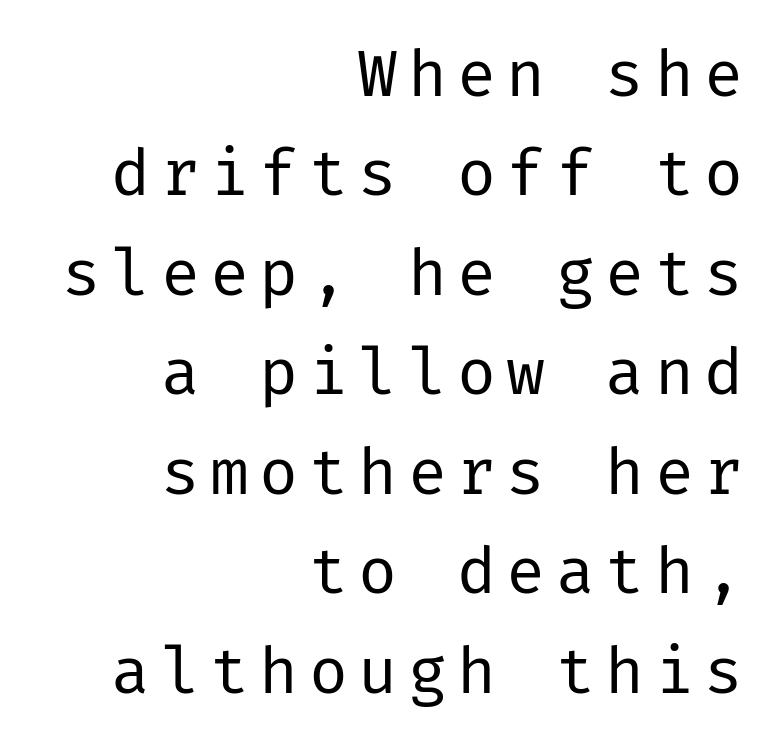
Q: Is the text bold? A: No.
Q: Is the text italic (slanted)? A: No, it is upright.
Q: Is the typeface a serif or a sans-serif typeface? A: Sans-serif.
Q: Is the text underlined? A: No.
Q: How is the paragraph aligned? A: Right-aligned.
Q: Is the spacing between lines tight, normal or loose? A: Normal.
Q: Width (condensed, normal, or wide)? A: Normal.
Q: Stroke contrast? A: Low.
Q: x-height? A: Medium.
